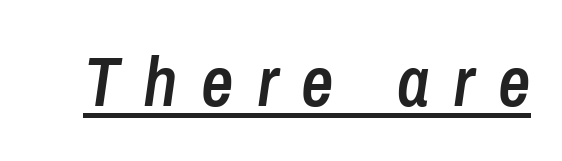
The image shows 71 px semibold, condensed type, italic (leaning right); set unusually wide letter spacing (+0.33 em), underlined; low stroke contrast and a medium x-height.
